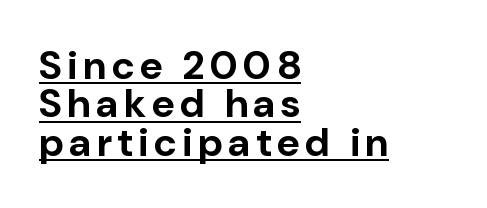
Q: Is the text bold? A: Yes.
Q: Is the text italic (slanted)? A: No, it is upright.
Q: Is the typeface a serif or a sans-serif typeface? A: Sans-serif.
Q: Is the text underlined? A: Yes.
Q: How is the paragraph aligned? A: Left-aligned.
Q: Is the spacing between lines tight, normal or loose? A: Tight.
Q: Width (condensed, normal, or wide)? A: Normal.
Q: Stroke contrast? A: Low.
Q: x-height? A: Medium.
Q: Monospaced? A: No.
